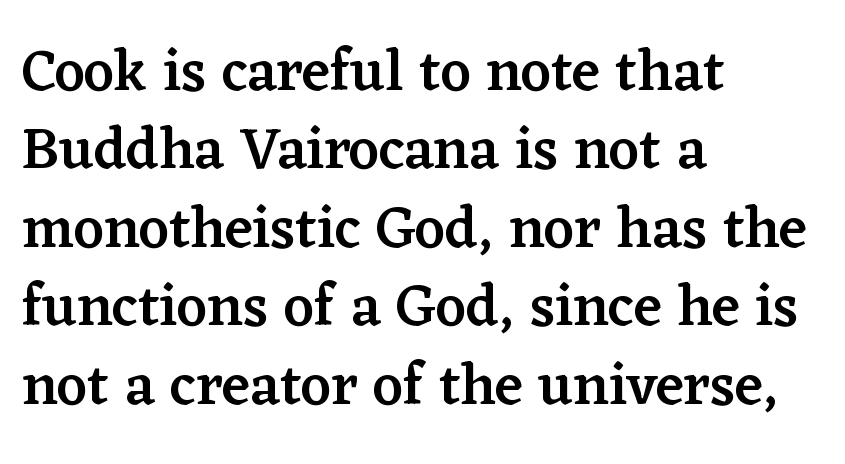
The image shows 59 px semibold serif type, upright; set left-aligned, normal line spacing (1.33x), normal letter spacing, not underlined; low stroke contrast and a medium x-height.
